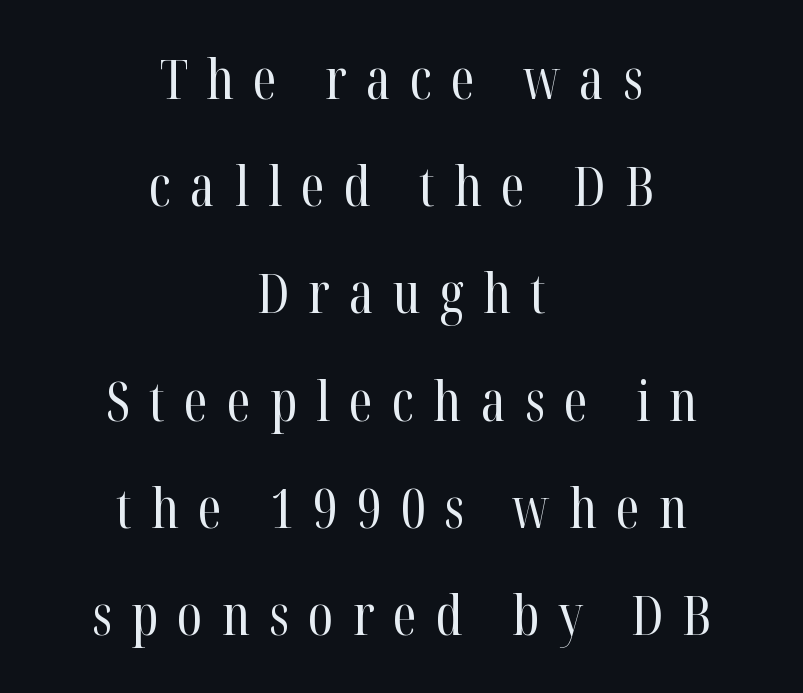
The image shows 55 px regular-weight, condensed serif type, upright; set centered, loose line spacing (1.95x), unusually wide letter spacing (+0.35 em), not underlined; high stroke contrast and a medium x-height.
